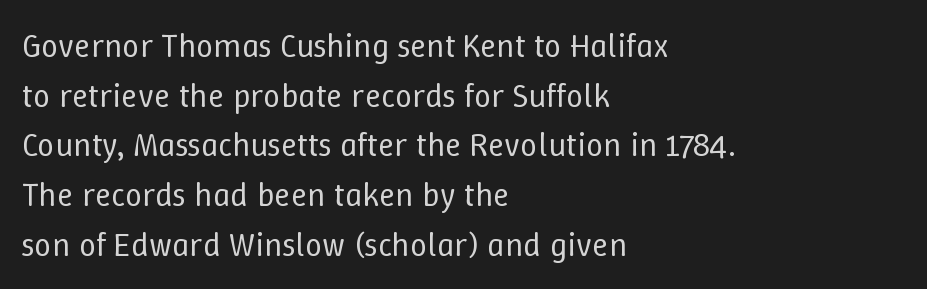
Q: Is the text bold? A: No.
Q: Is the text italic (slanted)? A: No, it is upright.
Q: Is the text underlined? A: No.
Q: How is the paragraph aligned? A: Left-aligned.
Q: Is the spacing between letters normal or unusually wide? A: Normal.
Q: Is the spacing between lines tight, normal or loose? A: Normal.
Q: Width (condensed, normal, or wide)? A: Normal.
Q: Stroke contrast? A: Low.
Q: x-height? A: Medium.
Q: Monospaced? A: No.
